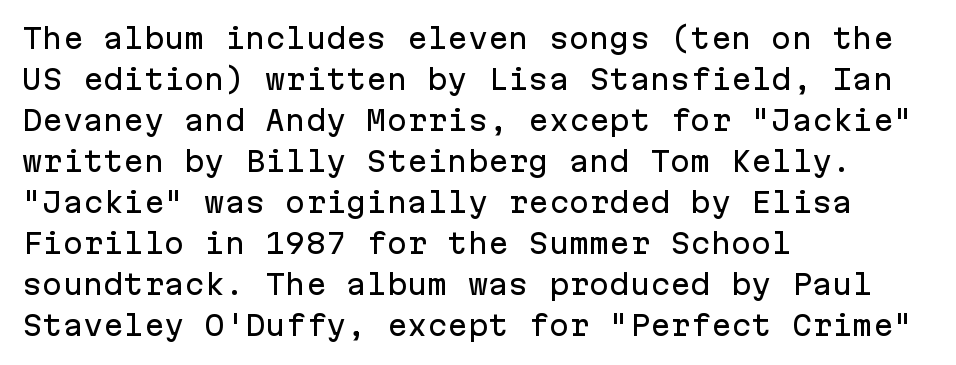
Underlining? Definitely not there. The passage shown stacks its lines at a standard gap. Tall strokes in this sample are plumb rather than angled. Is the block centered? No — it sits flush against the left margin.
